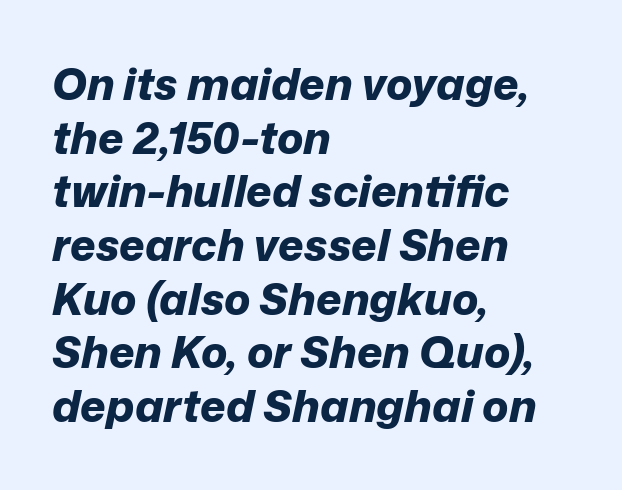
The image shows 44 px bold type, italic (leaning right); set left-aligned, line spacing 1.22x, normal letter spacing, not underlined; low stroke contrast and a medium x-height.
